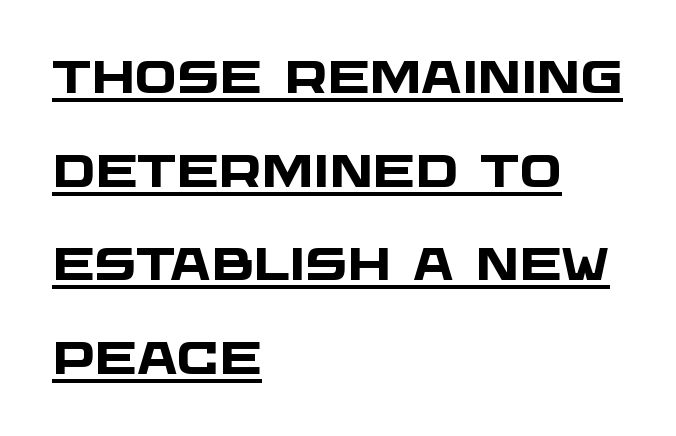
Line spacing here is loose. This sample has the flowing, uneven cadence of proportional lettering. What stands out about the letter spacing? Nothing — it is the standard amount. Nope, no serifs anywhere on these letters. These words are printed bold, with thick strokes throughout.
